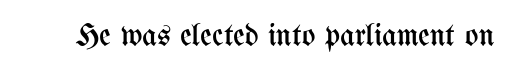
Is this a fixed-width face? No — the glyphs have proportional, varying widths. Characters remain perfectly vertical along every line. The space beneath each line is pristine and unruled. This rendering leaves character spacing at its baseline value.
